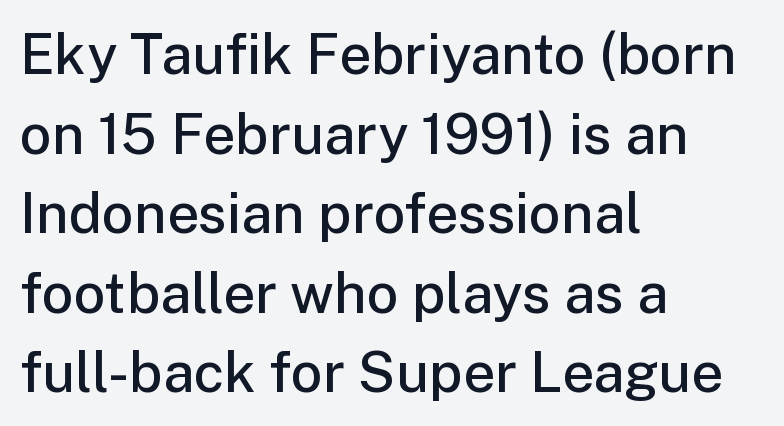
Q: Is the text bold? A: Semi-bold.
Q: Is the text italic (slanted)? A: No, it is upright.
Q: Is the typeface a serif or a sans-serif typeface? A: Sans-serif.
Q: Is the text underlined? A: No.
Q: How is the paragraph aligned? A: Left-aligned.
Q: Is the spacing between letters normal or unusually wide? A: Normal.
Q: Is the spacing between lines tight, normal or loose? A: Normal.
Q: Width (condensed, normal, or wide)? A: Normal.
Q: Stroke contrast? A: Low.
Q: x-height? A: Medium.
Q: Monospaced? A: No.
